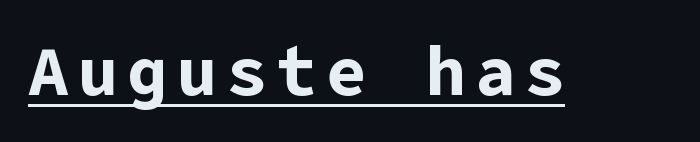
{"serif": "no", "italic": "no", "bold": "yes", "weight": "bold", "width": "normal", "stroke_contrast": "low", "x_height": "medium", "underline": "yes", "glyph_px": 68}
